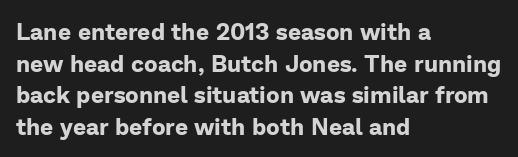
The image shows 23 px bold type, upright; set left-aligned, normal line spacing (1.38x), normal letter spacing, not underlined.
